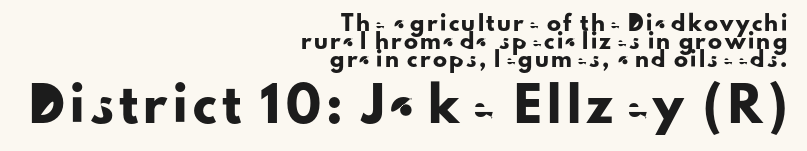
The image shows 32 px sans-serif type, upright; set right-aligned, normal line spacing (1.27x), not underlined; the second (bottom) block is 2.29x larger; low stroke contrast and a small x-height.
